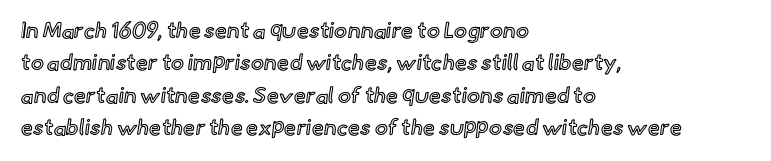
Bare-footed words on every line. The space between consecutive lines is moderate. Caption: standard tracking, unaltered. The text block is weighted toward the left margin, trailing off unevenly rightward.
